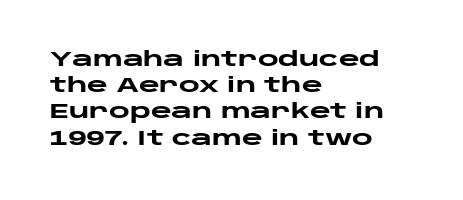
{"italic": "no", "bold": "yes", "underline": "no", "align": "left", "line_spacing": "normal", "line_spacing_ratio": 1.31, "letter_spacing": "normal", "letter_spacing_em": 0.0, "glyph_px": 20}
